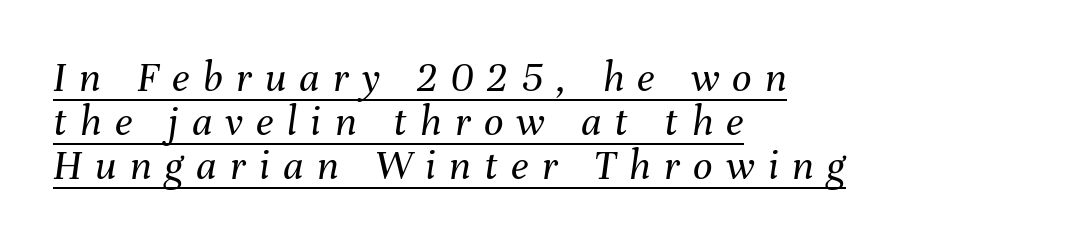
Q: Is the text bold? A: No.
Q: Is the text italic (slanted)? A: Yes, it leans right by about 8 degrees.
Q: Is the text underlined? A: Yes.
Q: How is the paragraph aligned? A: Left-aligned.
Q: Is the spacing between letters normal or unusually wide? A: Unusually wide.
Q: Is the spacing between lines tight, normal or loose? A: Tight.
Q: Width (condensed, normal, or wide)? A: Normal.
Q: Stroke contrast? A: Medium.
Q: x-height? A: Medium.
Q: Monospaced? A: No.
